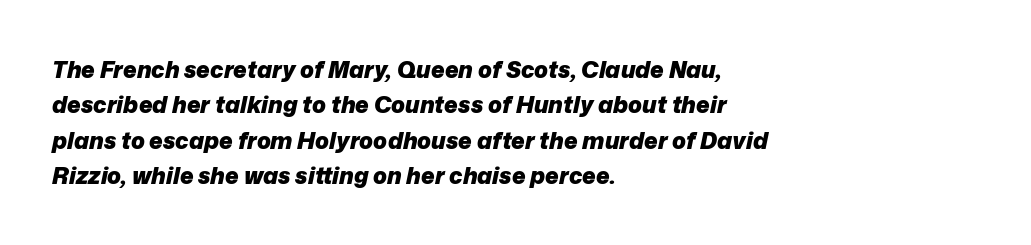
Q: Is the text bold? A: Yes.
Q: Is the text italic (slanted)? A: Yes, it leans right by about 12 degrees.
Q: Is the text underlined? A: No.
Q: How is the paragraph aligned? A: Left-aligned.
Q: Is the spacing between letters normal or unusually wide? A: Normal.
Q: Is the spacing between lines tight, normal or loose? A: Normal.
